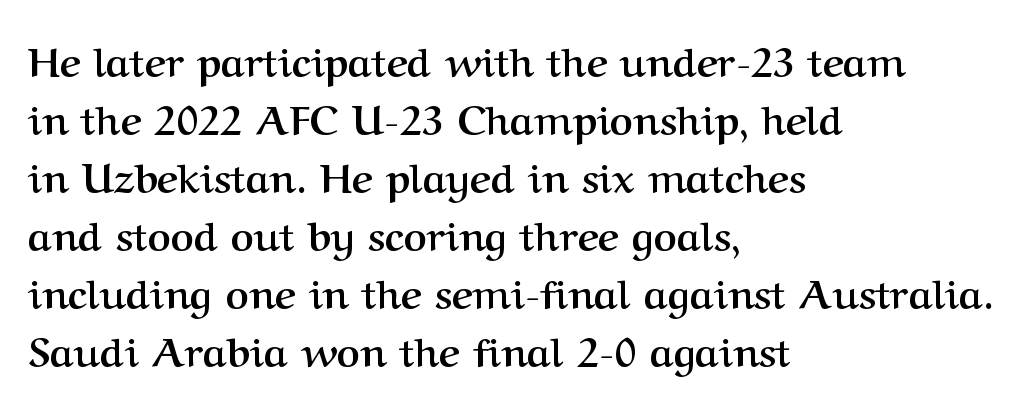
Q: Is the text bold? A: Yes.
Q: Is the text italic (slanted)? A: No, it is upright.
Q: Is the typeface a serif or a sans-serif typeface? A: Serif.
Q: Is the text underlined? A: No.
Q: How is the paragraph aligned? A: Left-aligned.
Q: Is the spacing between letters normal or unusually wide? A: Normal.
Q: Is the spacing between lines tight, normal or loose? A: Normal.
Q: Width (condensed, normal, or wide)? A: Normal.
Q: Stroke contrast? A: Medium.
Q: x-height? A: Medium.
Q: Monospaced? A: No.
